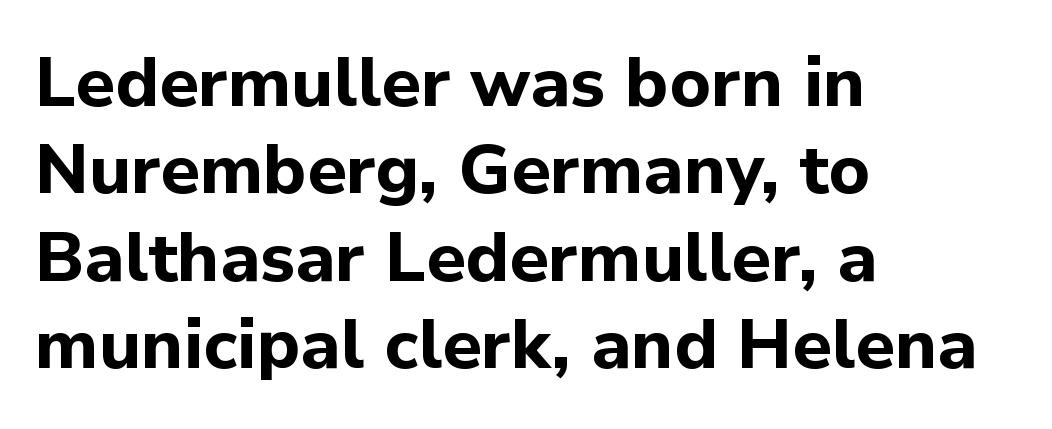
The image shows 70 px bold sans-serif type, upright; set left-aligned, normal line spacing (1.25x), normal letter spacing, not underlined; low stroke contrast and a medium x-height.
